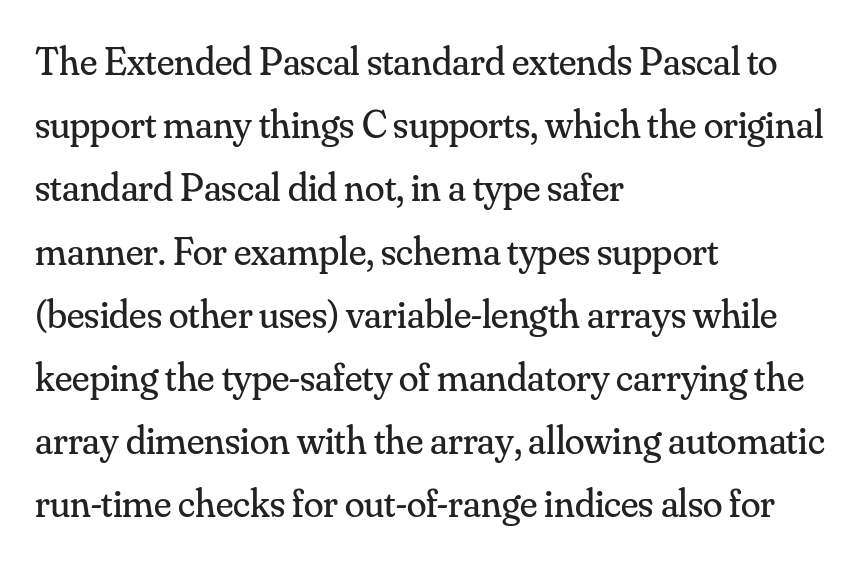
The image shows 40 px regular-weight serif type, upright; set left-aligned, normal line spacing (1.58x), normal letter spacing, not underlined; medium stroke contrast and a small x-height.
